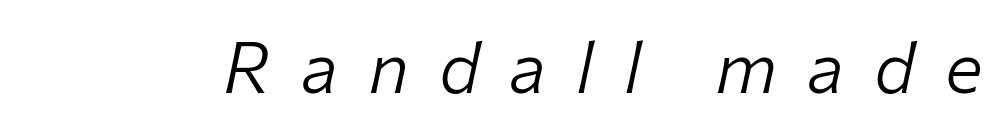
Q: Is the text bold? A: No.
Q: Is the text italic (slanted)? A: Yes, it leans right by about 12 degrees.
Q: Is the text underlined? A: No.
Q: Is the spacing between letters normal or unusually wide? A: Unusually wide.
Q: Width (condensed, normal, or wide)? A: Normal.
Q: Stroke contrast? A: Low.
Q: x-height? A: Medium.
Q: Monospaced? A: No.
